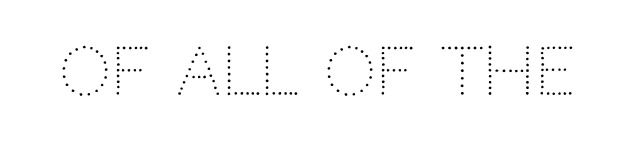
The image shows 65 px light sans-serif type, upright; set normal letter spacing, not underlined; low stroke contrast and a large x-height.
